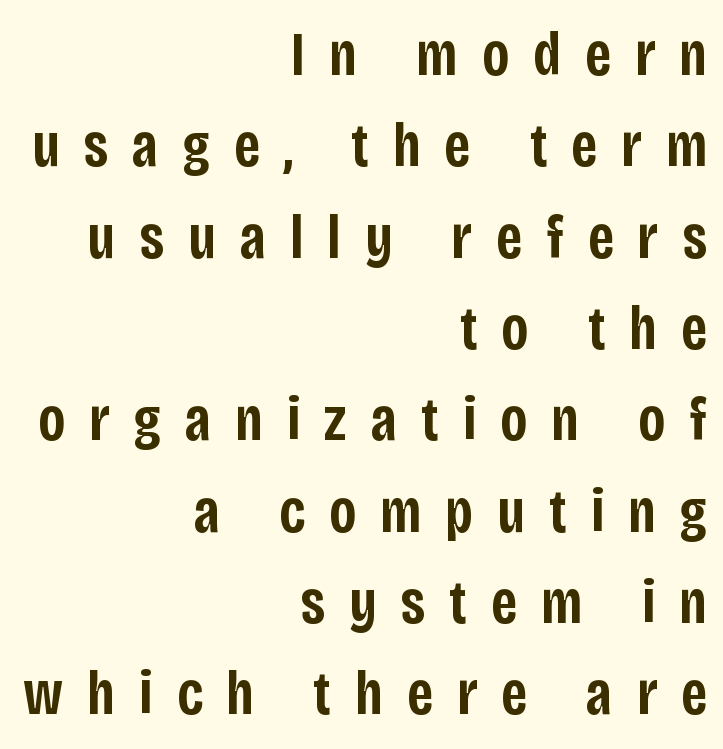
The letters are spread apart with noticeably loose tracking. The rendering uses a semibold face; strokes are thickened but not to full bold. Is this a fixed-width face? No — the glyphs have proportional, varying widths. The axis of the letterforms is exactly vertical. This rendering features lettering with no underline. Leading: standard.
